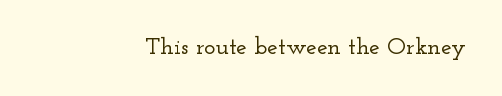
Q: Is the text italic (slanted)? A: No, it is upright.
Q: Is the text underlined? A: No.
Q: How is the paragraph aligned? A: Right-aligned.
Q: Is the spacing between letters normal or unusually wide? A: Normal.
